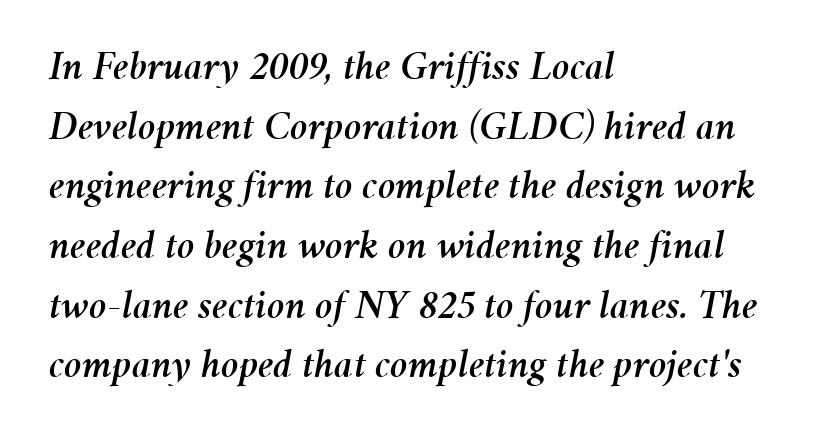
{"italic": "yes", "lean": "right", "slant_degrees": 11, "width": "normal", "stroke_contrast": "medium", "x_height": "medium", "monospaced": "no", "underline": "no", "align": "left", "line_spacing": "normal", "line_spacing_ratio": 1.42, "letter_spacing": "normal", "letter_spacing_em": 0.0, "glyph_px": 42}
